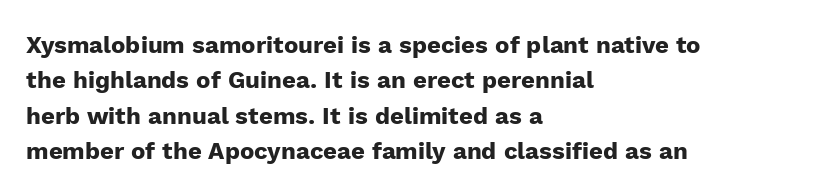
The image shows 24 px bold type, upright; set left-aligned, normal line spacing (1.47x), normal letter spacing, not underlined.
